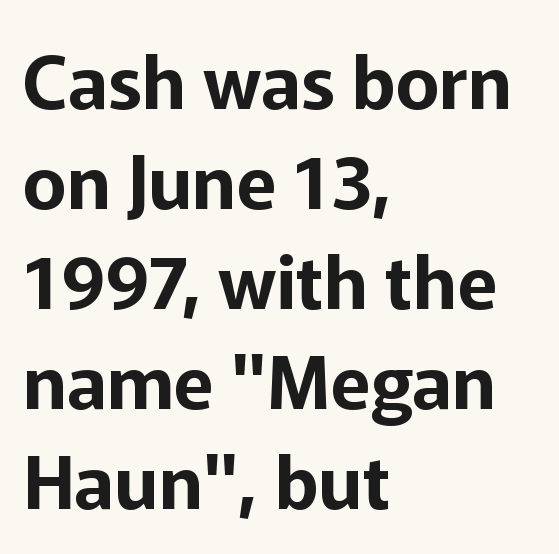
Spacing between characters is what you'd get straight out of the box. The characters display no serif detailing; their extremities are plain. The passage shown is typed in a proportional face where columns would drift. A clean baseline with only descenders dipping below it. You can tell it's not italic because the verticals are truly vertical.
